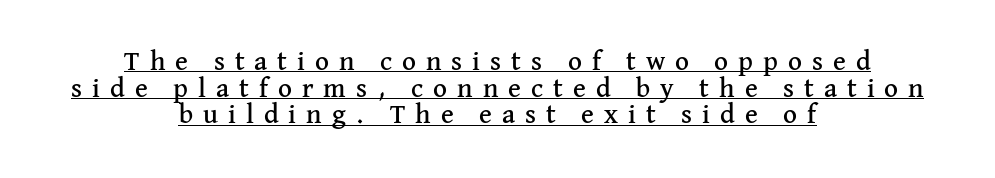
{"italic": "no", "underline": "yes", "align": "center", "line_spacing": "tight", "line_spacing_ratio": 0.99, "letter_spacing": "wide", "letter_spacing_em": 0.37, "glyph_px": 27}
